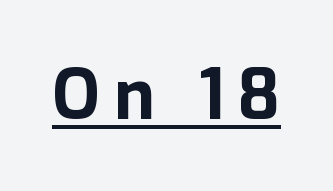
Q: Is the text bold? A: Yes.
Q: Is the text italic (slanted)? A: No, it is upright.
Q: Is the typeface a serif or a sans-serif typeface? A: Sans-serif.
Q: Is the text underlined? A: Yes.
Q: Width (condensed, normal, or wide)? A: Normal.
Q: Stroke contrast? A: Low.
Q: x-height? A: Medium.
Q: Monospaced? A: No.
